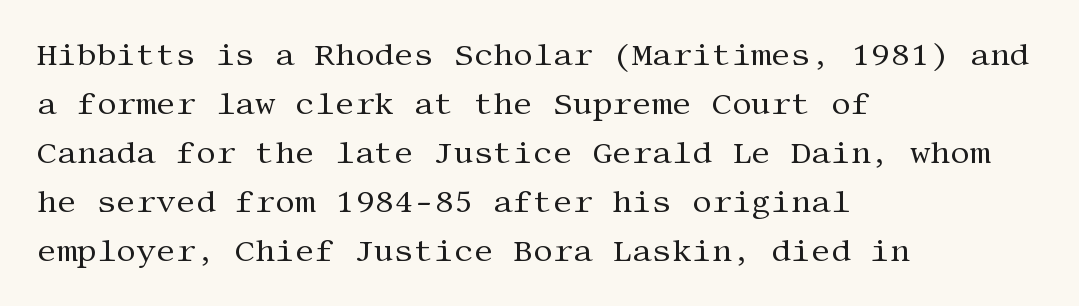
{"serif": "yes", "italic": "no", "bold": "no", "weight": "regular", "width": "normal", "stroke_contrast": "medium", "x_height": "large", "underline": "no", "align": "left", "line_spacing": "normal", "line_spacing_ratio": 1.58, "letter_spacing": "normal", "letter_spacing_em": 0.0, "glyph_px": 31}
